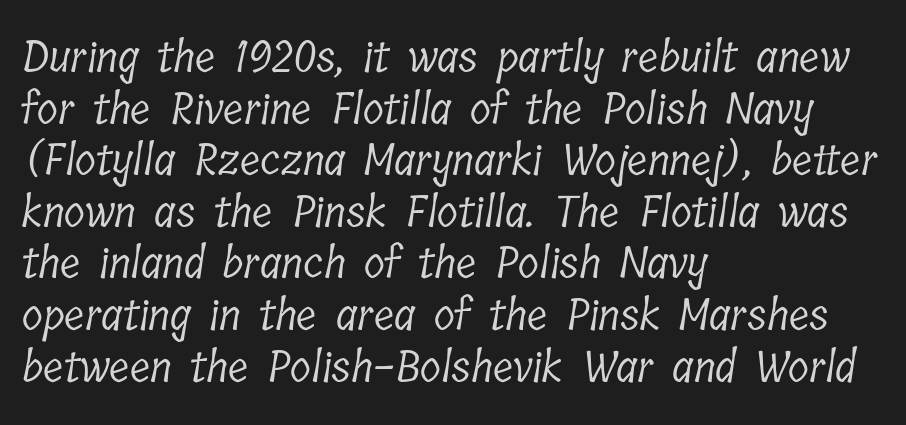
{"serif": "yes", "bold": "no", "weight": "light", "width": "condensed", "stroke_contrast": "low", "x_height": "medium", "monospaced": "no", "underline": "no", "align": "left", "line_spacing_ratio": 1.2, "letter_spacing": "normal", "letter_spacing_em": 0.0, "glyph_px": 43}
